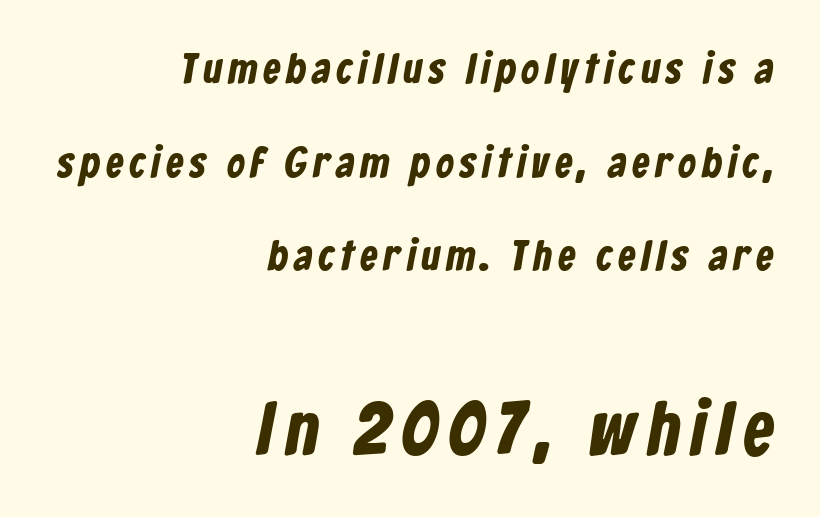
Q: Is the text bold? A: Yes.
Q: Is the typeface a serif or a sans-serif typeface? A: Sans-serif.
Q: Is the text underlined? A: No.
Q: How is the paragraph aligned? A: Right-aligned.
Q: Is the spacing between lines tight, normal or loose? A: Loose.
Q: Which block of text is set in a larger size, the first (top) or the second (bottom)? A: The second (bottom) one.
Q: Width (condensed, normal, or wide)? A: Condensed.
Q: Stroke contrast? A: Low.
Q: x-height? A: Medium.
Q: Monospaced? A: No.
